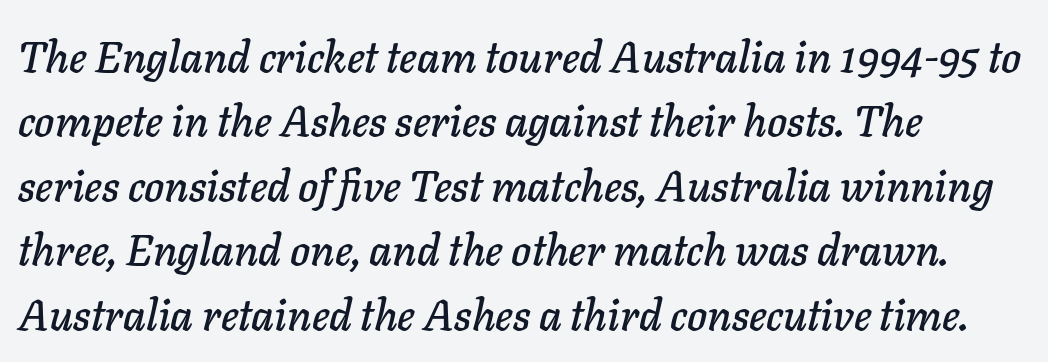
The zone under the glyphs is completely vacant. Inter-character spacing is left at the font's built-in metrics. This sample keeps an unexceptional amount of space between lines. The paragraph shown leans on its left margin. The glyphs look as if they've been sheared to an angle. Note the varied advance widths — an 'i' is clearly narrower than an 'm'.
